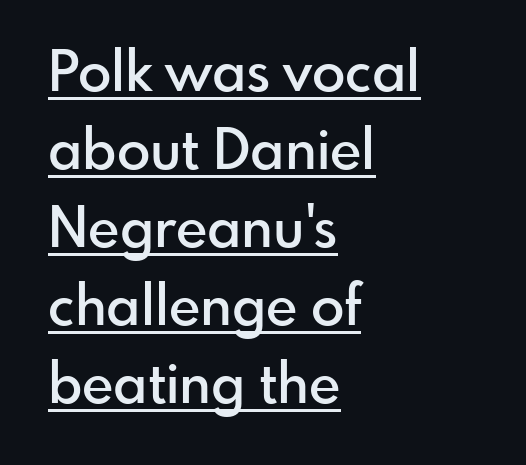
Q: Is the text bold? A: Semi-bold.
Q: Is the text italic (slanted)? A: No, it is upright.
Q: Is the typeface a serif or a sans-serif typeface? A: Sans-serif.
Q: Is the text underlined? A: Yes.
Q: How is the paragraph aligned? A: Left-aligned.
Q: Is the spacing between letters normal or unusually wide? A: Normal.
Q: Is the spacing between lines tight, normal or loose? A: Normal.
Q: Width (condensed, normal, or wide)? A: Normal.
Q: Stroke contrast? A: Low.
Q: x-height? A: Small.
Q: Monospaced? A: No.
